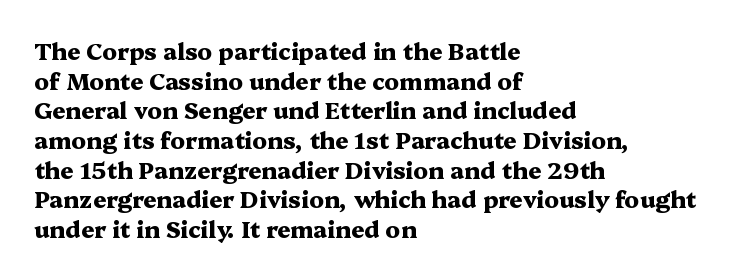
Q: Is the text bold? A: Yes.
Q: Is the text italic (slanted)? A: No, it is upright.
Q: Is the text underlined? A: No.
Q: How is the paragraph aligned? A: Left-aligned.
Q: Is the spacing between letters normal or unusually wide? A: Normal.
Q: Is the spacing between lines tight, normal or loose? A: Normal.
